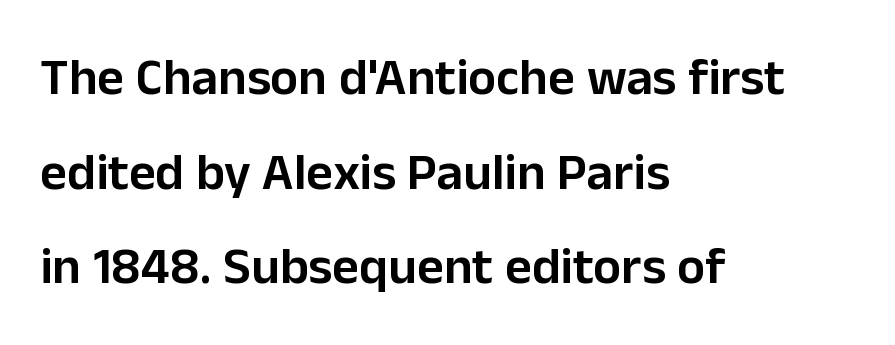
Q: Is the text bold? A: Semi-bold.
Q: Is the text italic (slanted)? A: No, it is upright.
Q: Is the typeface a serif or a sans-serif typeface? A: Sans-serif.
Q: Is the text underlined? A: No.
Q: How is the paragraph aligned? A: Left-aligned.
Q: Is the spacing between letters normal or unusually wide? A: Normal.
Q: Width (condensed, normal, or wide)? A: Normal.
Q: Stroke contrast? A: Low.
Q: x-height? A: Medium.
Q: Monospaced? A: No.
